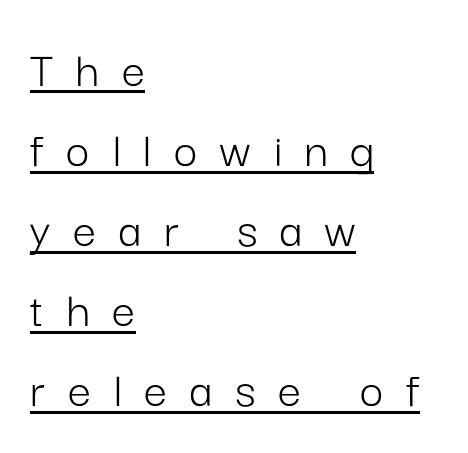
Students, observe the line beneath the letters — that is underlining. Here the designer chose a conventional face with non-uniform glyph widths. Leading matches the norm, producing a regular column. Look at the tracking — it's clearly loosened, letters drifting apart. The passage is arranged the way most books set body copy — flush left.
